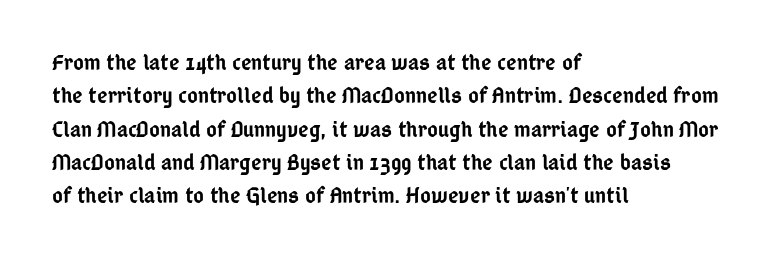
Q: Is the text bold? A: Semi-bold.
Q: Is the text italic (slanted)? A: No, it is upright.
Q: Is the text underlined? A: No.
Q: How is the paragraph aligned? A: Left-aligned.
Q: Is the spacing between letters normal or unusually wide? A: Normal.
Q: Is the spacing between lines tight, normal or loose? A: Normal.
